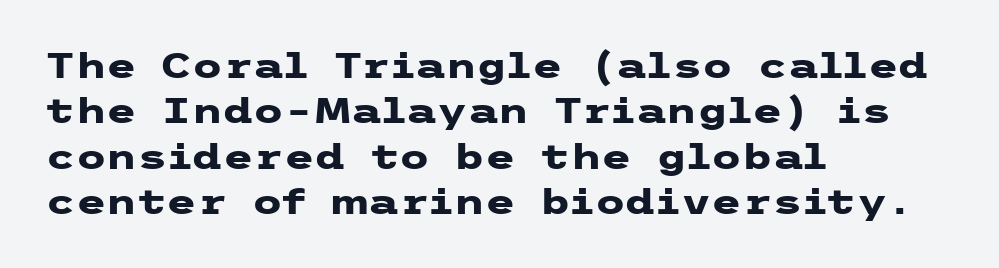
The image shows 35 px heavy, wide sans-serif type, upright; set left-aligned, normal line spacing (1.3x), normal letter spacing, not underlined; low stroke contrast and a medium x-height.
